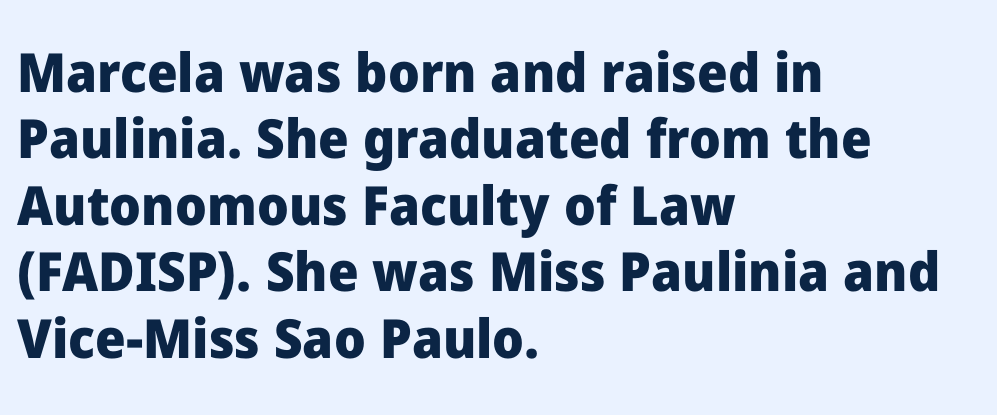
Q: Is the text bold? A: Yes.
Q: Is the text italic (slanted)? A: No, it is upright.
Q: Is the typeface a serif or a sans-serif typeface? A: Sans-serif.
Q: Is the text underlined? A: No.
Q: How is the paragraph aligned? A: Left-aligned.
Q: Is the spacing between letters normal or unusually wide? A: Normal.
Q: Width (condensed, normal, or wide)? A: Normal.
Q: Stroke contrast? A: Low.
Q: x-height? A: Medium.
Q: Monospaced? A: No.
